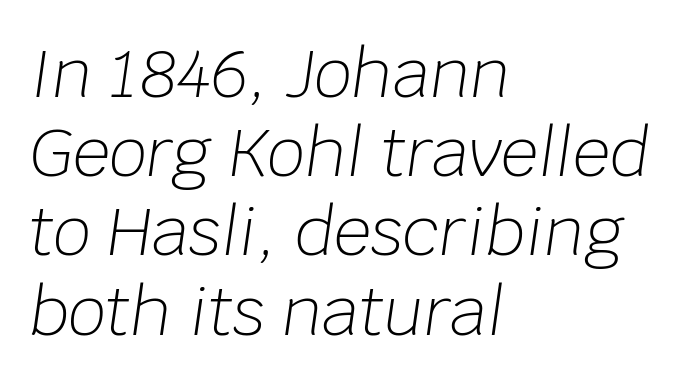
Caption: face not bold, strokes unweighted. Do the characters align in a grid? No, the font is proportional. Letters rest on an invisible, unmarked baseline. This sample is left-justified, so line endings fall wherever the words run out. The text carries the slant typical of an italic or oblique font.
